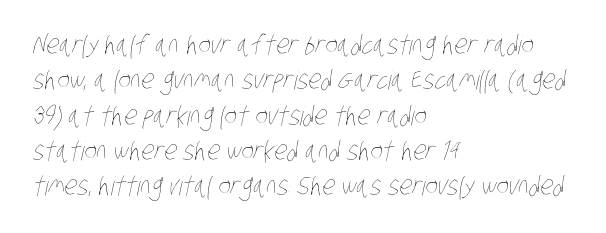
{"bold": "no", "underline": "no", "align": "left", "line_spacing": "normal", "line_spacing_ratio": 1.36, "letter_spacing": "normal", "letter_spacing_em": 0.0, "glyph_px": 26}
